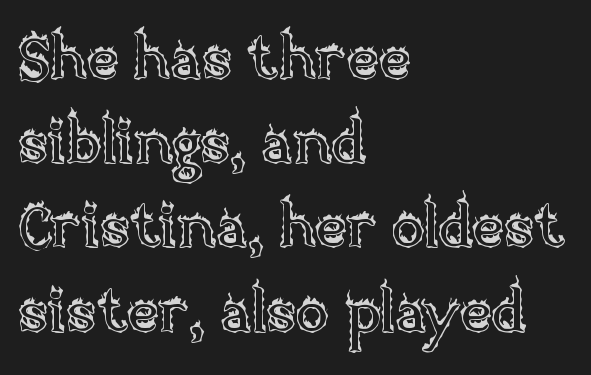
The image shows 61 px text type, upright; set left-aligned, normal line spacing (1.38x), normal letter spacing, not underlined; a large x-height.
